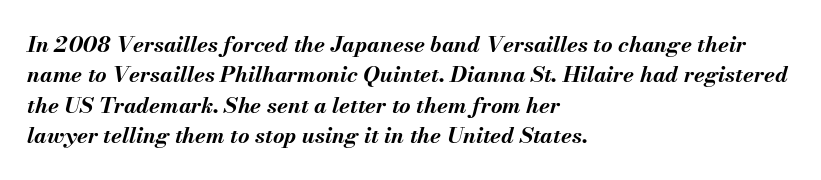
The image shows 22 px bold type, italic (leaning right); set left-aligned, normal line spacing (1.38x), normal letter spacing, not underlined.
